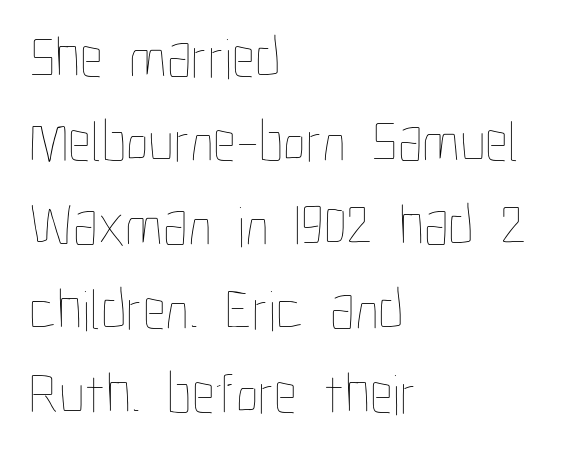
Q: Is the text bold? A: No.
Q: Is the text italic (slanted)? A: No, it is upright.
Q: Is the text underlined? A: No.
Q: How is the paragraph aligned? A: Left-aligned.
Q: Is the spacing between letters normal or unusually wide? A: Normal.
Q: Is the spacing between lines tight, normal or loose? A: Normal.
Q: Width (condensed, normal, or wide)? A: Condensed.
Q: Stroke contrast? A: Low.
Q: x-height? A: Medium.
Q: Monospaced? A: No.
